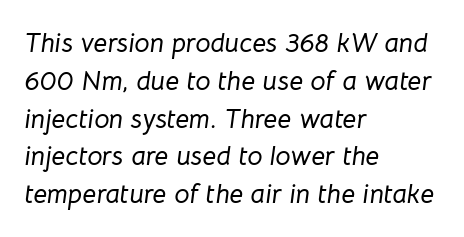
Is the type slanted? Yes — the strokes lean at a clear angle. How are the letters spaced? Ordinarily, with no added tracking. Line spacing here is normal. Teacher's note: observe the even left margin — that is flush-left alignment.
